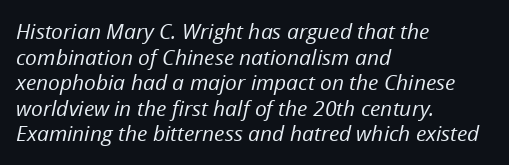
{"italic": "yes", "lean": "right", "slant_degrees": 12, "bold": "no", "underline": "no", "align": "left", "line_spacing_ratio": 1.22, "letter_spacing": "normal", "letter_spacing_em": 0.0, "glyph_px": 21}
